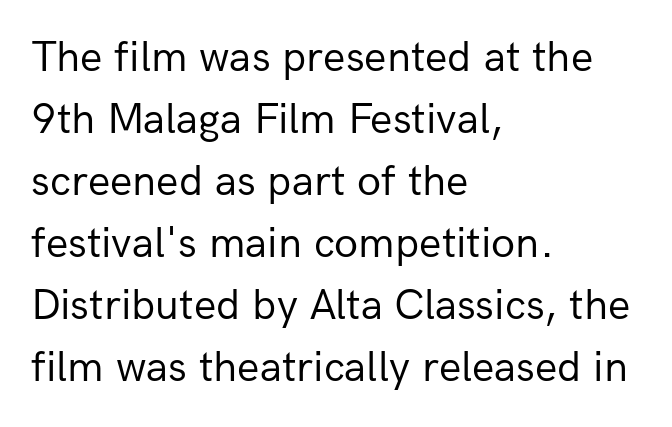
{"serif": "no", "italic": "no", "bold": "no", "weight": "regular", "width": "normal", "stroke_contrast": "low", "x_height": "medium", "monospaced": "no", "underline": "no", "align": "left", "line_spacing": "normal", "line_spacing_ratio": 1.41, "letter_spacing": "normal", "letter_spacing_em": 0.0, "glyph_px": 44}
